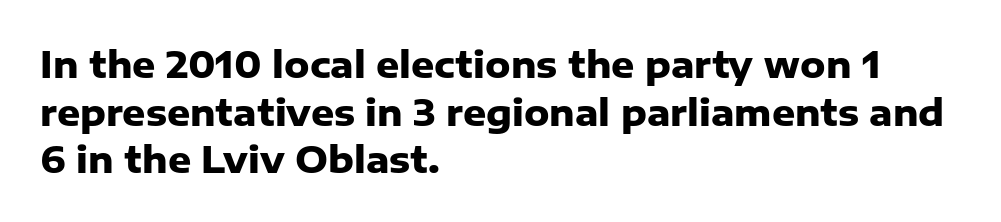
The image shows 36 px heavy sans-serif type, upright; set left-aligned, normal line spacing (1.32x), normal letter spacing, not underlined; low stroke contrast and a medium x-height.
